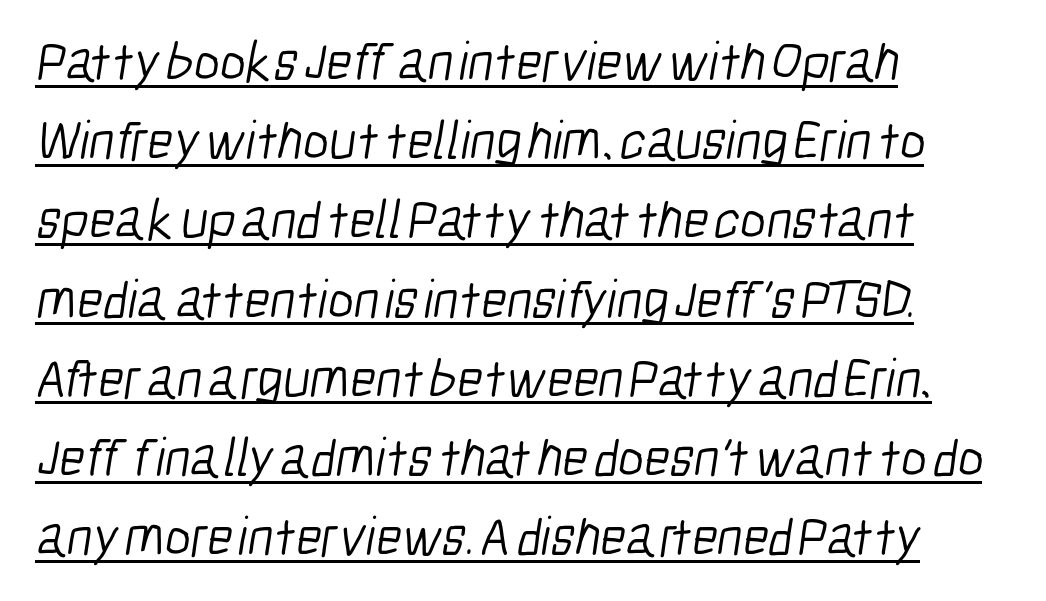
The image shows 55 px light, condensed sans-serif type; set left-aligned, normal line spacing (1.44x), normal letter spacing, underlined; low stroke contrast and a medium x-height.
